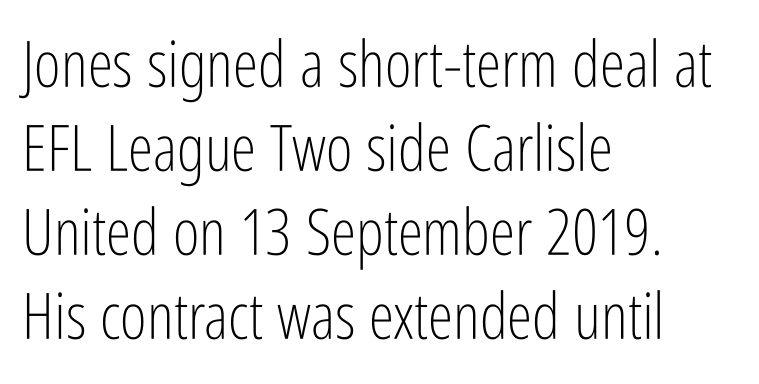
Q: Is the text bold? A: No.
Q: Is the text italic (slanted)? A: No, it is upright.
Q: Is the typeface a serif or a sans-serif typeface? A: Sans-serif.
Q: Is the text underlined? A: No.
Q: How is the paragraph aligned? A: Left-aligned.
Q: Is the spacing between letters normal or unusually wide? A: Normal.
Q: Is the spacing between lines tight, normal or loose? A: Normal.
Q: Width (condensed, normal, or wide)? A: Condensed.
Q: Stroke contrast? A: Low.
Q: x-height? A: Medium.
Q: Monospaced? A: No.
